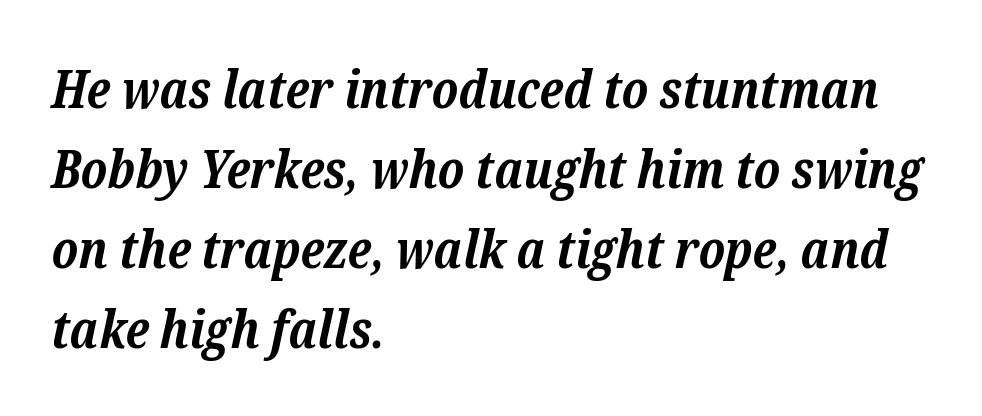
The image shows 53 px bold serif type, italic (leaning right); set left-aligned, normal line spacing (1.51x), normal letter spacing, not underlined; low stroke contrast and a medium x-height.
